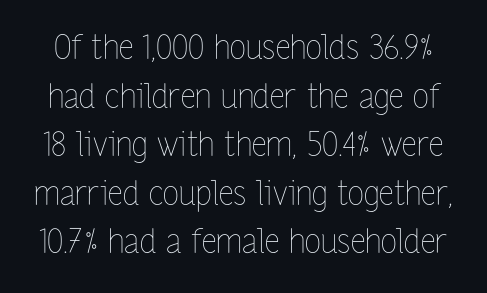
The image shows 33 px thin, condensed type, upright; set normal line spacing (1.47x), normal letter spacing, not underlined; low stroke contrast and a medium x-height.
